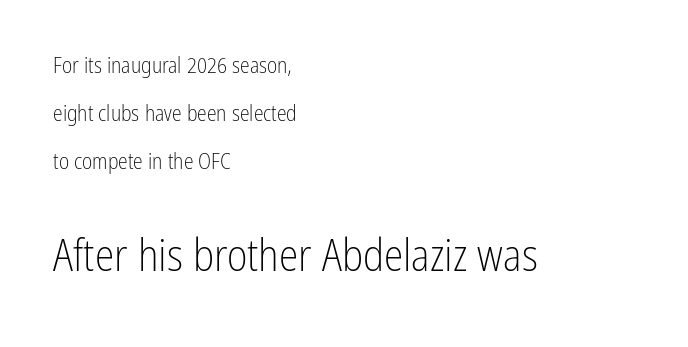
A great deal of white space separates one row of letters from the next. These lines are rendered in a variable-pitch font. Size contrast runs from small at the top to large at the bottom. This is not heavy type; no bold has been used.
